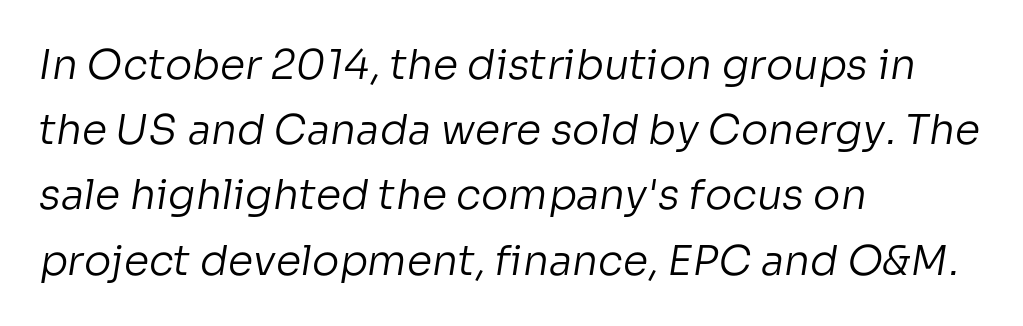
{"serif": "no", "bold": "no", "weight": "regular", "width": "normal", "stroke_contrast": "low", "x_height": "medium", "monospaced": "no", "underline": "no", "align": "left", "line_spacing": "normal", "line_spacing_ratio": 1.59, "letter_spacing": "normal", "letter_spacing_em": 0.0, "glyph_px": 41}
